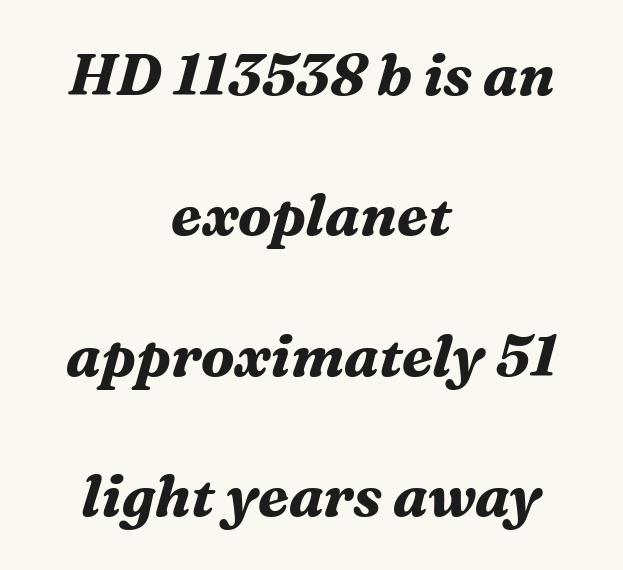
The rendering uses natural spacing where letterforms have individual widths. Note: serifs present on the glyphs. An italicized treatment has been applied to the whole sample. The specimen omits any rule beneath the text block's lines. What weight is shown? A full bold with thick strokes.
